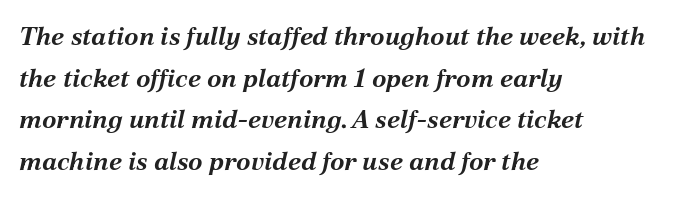
Set as a true bold cut, around the 700 mark. This sample uses an oblique cut, with every glyph tilted off the vertical. Caption: multi-line text, flush left, ragged right. The baseline area is clear. Inter-character spacing is left at the font's built-in metrics.
